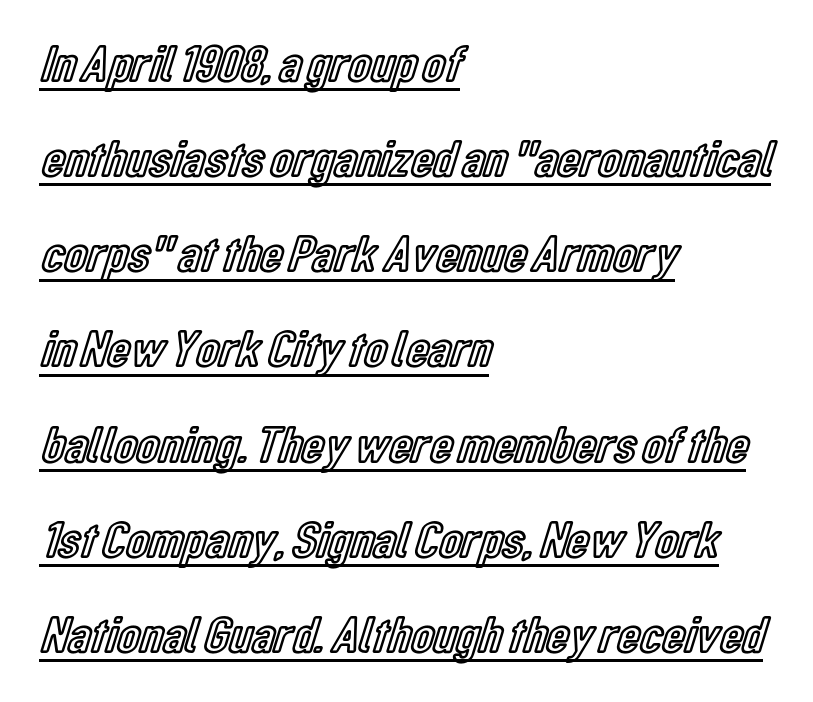
{"width": "condensed", "x_height": "medium", "monospaced": "no", "underline": "yes", "align": "left", "line_spacing_ratio": 1.83, "letter_spacing": "normal", "letter_spacing_em": 0.0, "glyph_px": 52}
